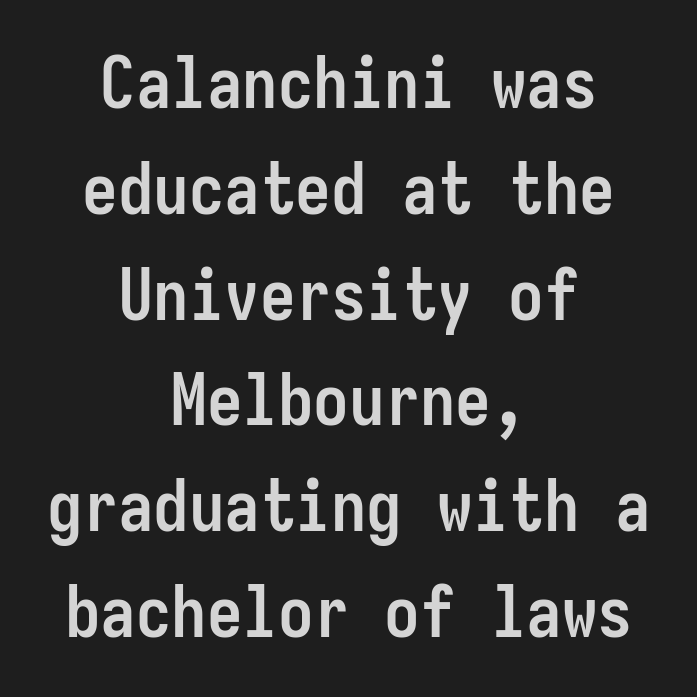
{"serif": "no", "italic": "no", "bold": "yes", "weight": "semibold", "width": "condensed", "stroke_contrast": "low", "x_height": "medium", "monospaced": "yes", "underline": "no", "align": "center", "line_spacing": "normal", "line_spacing_ratio": 1.49, "letter_spacing": "normal", "letter_spacing_em": 0.0, "glyph_px": 71}
